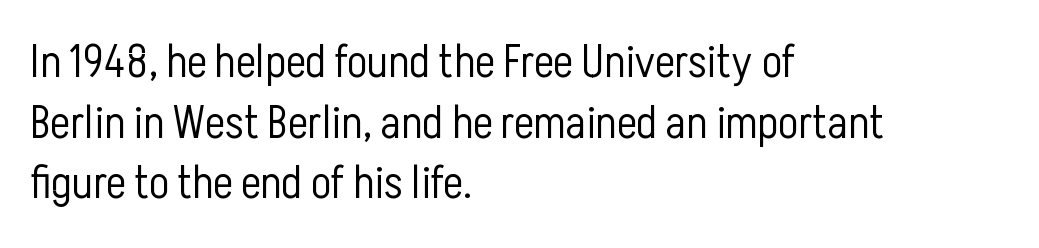
Q: Is the text bold? A: No.
Q: Is the text italic (slanted)? A: No, it is upright.
Q: Is the typeface a serif or a sans-serif typeface? A: Sans-serif.
Q: Is the text underlined? A: No.
Q: How is the paragraph aligned? A: Left-aligned.
Q: Is the spacing between letters normal or unusually wide? A: Normal.
Q: Is the spacing between lines tight, normal or loose? A: Normal.
Q: Width (condensed, normal, or wide)? A: Condensed.
Q: Stroke contrast? A: Low.
Q: x-height? A: Medium.
Q: Monospaced? A: No.
